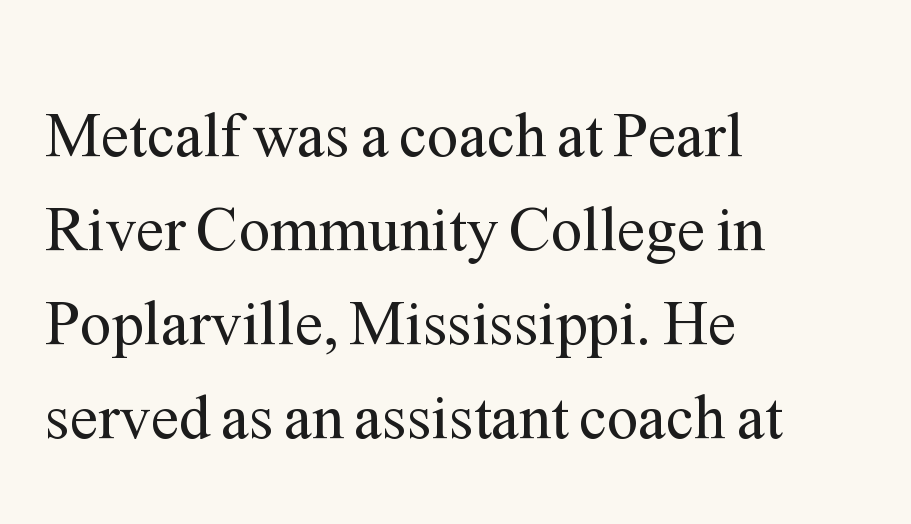
Each letter keeps its own natural width here, so spacing adapts to shape. Words appear dense and cohesive because spacing is normal. These glyphs show unthickened strokes, regular width or finer. A roman cut, with each character standing at attention. Look at the bottom of the vertical strokes: they flare into serifs here.
